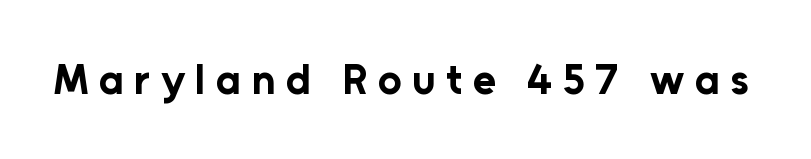
The area under the type is left untouched. Serifs: no, the terminals of the letterforms are clean. The letters advance in unequal steps, a hallmark of proportional type. Heavy, bold letterforms. What stands out about the letter spacing? Its width — letters are far apart.
